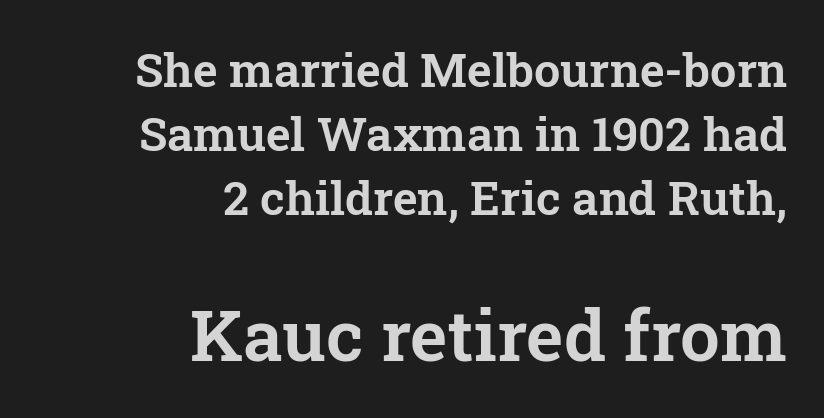
The image shows 71 px serif type, upright; set right-aligned, normal line spacing (1.36x), normal letter spacing, not underlined; the second (bottom) block is 1.51x larger; low stroke contrast and a medium x-height.
